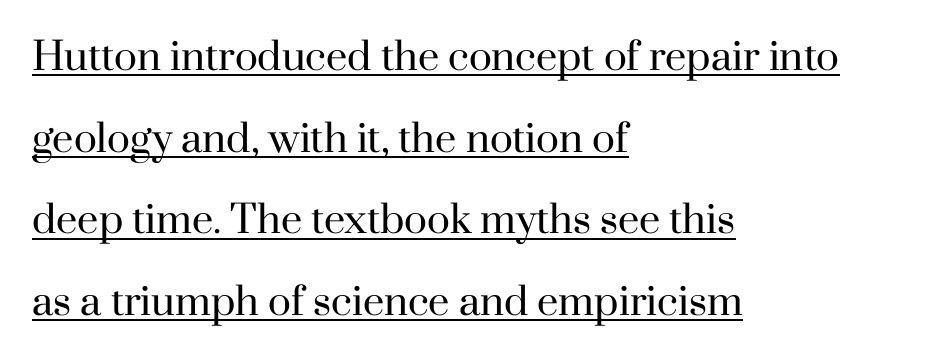
{"serif": "yes", "italic": "no", "bold": "no", "weight": "regular", "width": "normal", "stroke_contrast": "high", "x_height": "small", "monospaced": "no", "underline": "yes", "align": "left", "line_spacing": "loose", "line_spacing_ratio": 2.15, "letter_spacing": "normal", "letter_spacing_em": 0.0, "glyph_px": 38}
